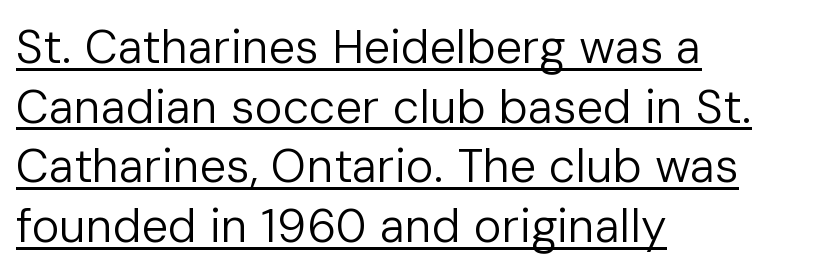
Q: Is the text bold? A: No.
Q: Is the text italic (slanted)? A: No, it is upright.
Q: Is the typeface a serif or a sans-serif typeface? A: Sans-serif.
Q: Is the text underlined? A: Yes.
Q: How is the paragraph aligned? A: Left-aligned.
Q: Is the spacing between letters normal or unusually wide? A: Normal.
Q: Is the spacing between lines tight, normal or loose? A: Normal.
Q: Width (condensed, normal, or wide)? A: Normal.
Q: Stroke contrast? A: Low.
Q: x-height? A: Medium.
Q: Monospaced? A: No.
